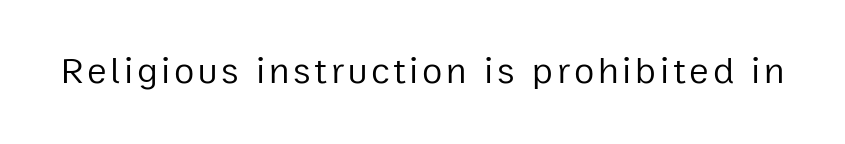
The image shows 37 px regular-weight sans-serif type, upright; set not underlined; low stroke contrast and a medium x-height.
